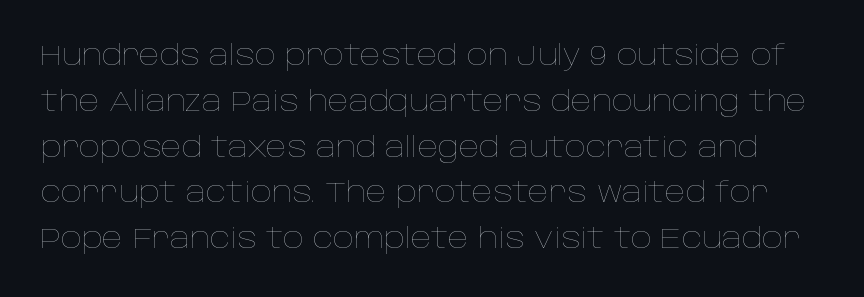
The face used here is proportionally spaced, like ordinary book or web type. This is not heavy type; no bold has been used. When letters stand straight like this, we call the style roman or upright. There is no visible air inserted between adjacent glyphs. The strip under each line holds only bare page.
